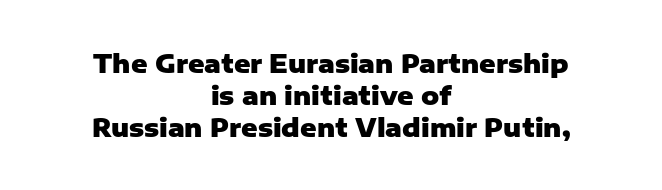
The image shows 25 px bold type, upright; set centered, normal line spacing (1.28x), normal letter spacing, not underlined.
